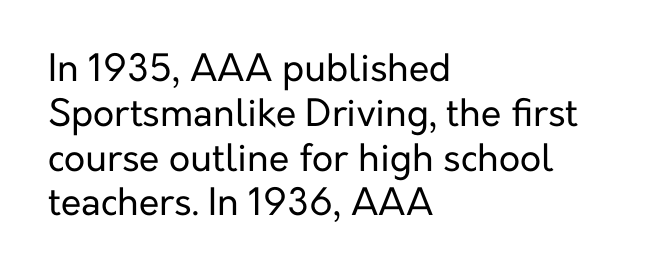
{"serif": "no", "italic": "no", "bold": "no", "weight": "regular", "width": "normal", "stroke_contrast": "low", "x_height": "medium", "monospaced": "no", "underline": "no", "align": "left", "line_spacing_ratio": 1.21, "letter_spacing": "normal", "letter_spacing_em": 0.0, "glyph_px": 37}
